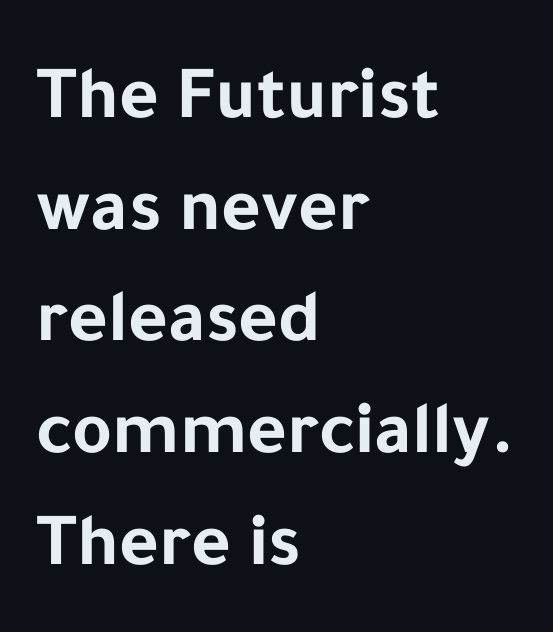
{"serif": "no", "italic": "no", "bold": "yes", "weight": "bold", "width": "normal", "stroke_contrast": "low", "x_height": "medium", "monospaced": "no", "underline": "no", "align": "left", "line_spacing": "normal", "line_spacing_ratio": 1.47, "letter_spacing": "normal", "letter_spacing_em": 0.0, "glyph_px": 76}
